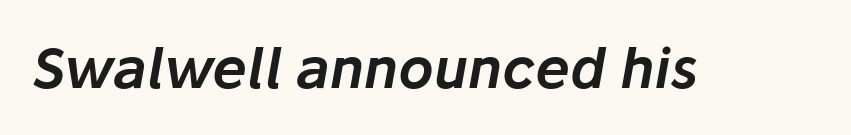
The face used here has a pronounced slope to its letters. Underline: absent. Tracking value appears to be zero — textbook default spacing. These lines are rendered in a variable-pitch font.
